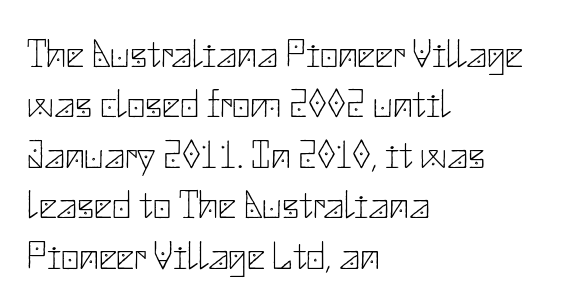
Stems and bowls with no extra thickness — not bold. Plain, unruled lines of type. Reading down the column, the eye jumps a familiar distance to each next line. Each line starts at the same left margin while the right side varies. Look at the bottom of the vertical strokes: they stop flat, with no serifs. Notice how the stems are strictly vertical — no italics here.
